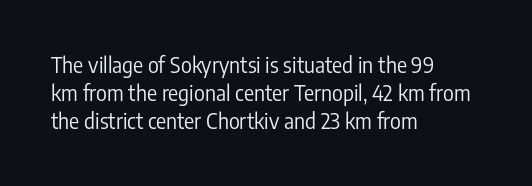
Visually the block forms a straight wall on the left and a jagged coastline on the right. Style check: upright. Bold? No — there's no thickening of the strokes. Notice how descenders clear the ascenders below comfortably — that's standard leading. Each word holds together tightly as a unit, with standard inter-letter gaps.
